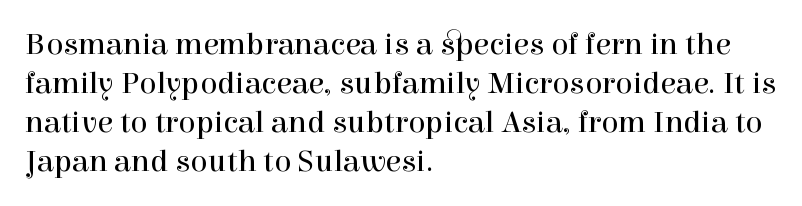
Q: Is the text bold? A: No.
Q: Is the text italic (slanted)? A: No, it is upright.
Q: Is the typeface a serif or a sans-serif typeface? A: Serif.
Q: Is the text underlined? A: No.
Q: How is the paragraph aligned? A: Left-aligned.
Q: Is the spacing between letters normal or unusually wide? A: Normal.
Q: Width (condensed, normal, or wide)? A: Normal.
Q: x-height? A: Medium.
Q: Monospaced? A: No.
